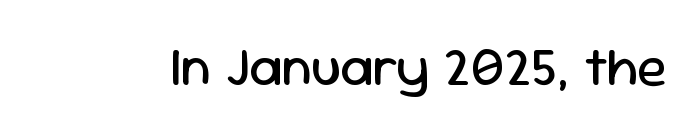
The image shows 55 px regular-weight sans-serif type, upright; set normal letter spacing, not underlined; low stroke contrast and a medium x-height.
